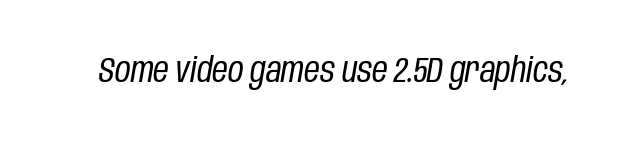
In terms of posture, this sample is oblique. Anything drawn beneath the words? Only blank space. How are the letters spaced? Ordinarily, with no added tracking. You could not count columns in this text — the font is proportionally spaced.
